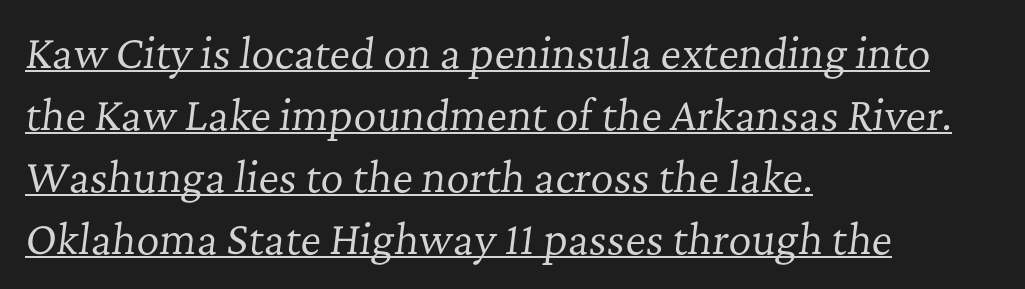
Spacing verdict: proportional, widths tailored to each character. Interline gaps are of average width in this sample. Honestly, the underline is the first thing you notice here. Leftover space on each line is placed entirely after the last word. This reads as an unemphasized weight, regular at the heaviest. The letters sit at their default tracking, neither squeezed nor spread.
